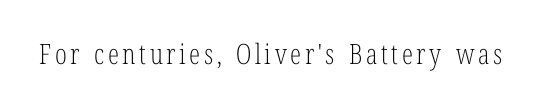
Decoration check: the copy has no underline. Does the type have serifs? Yes, each stem ends in a small foot. When letters stand straight like this, we call the style roman or upright. Summary of weight: not heavy and not bold. Do the characters align in a grid? No, the font is proportional.
